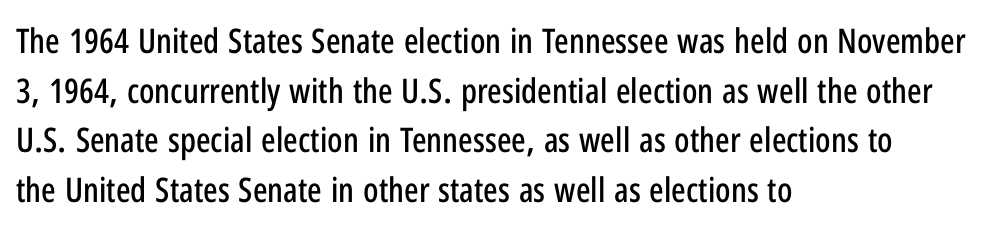
Tracking here is standard; glyphs follow each other at the usual distance. Anything drawn beneath the words? Only blank space. This sample uses a sans-serif face. The text block is weighted toward the left margin, trailing off unevenly rightward. Line spacing here is normal.
